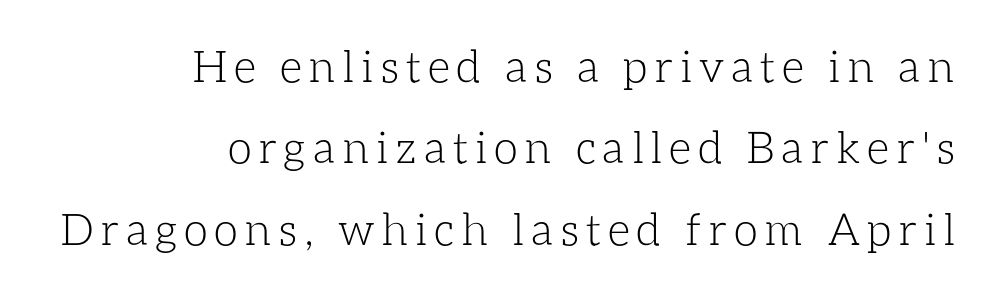
The image shows 44 px light type, upright; set right-aligned, line spacing 1.85x, not underlined; low stroke contrast and a medium x-height.
